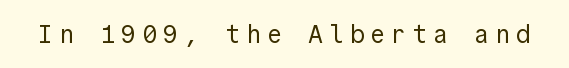
Nobody drew a line under any word here. Vertical strokes here are truly vertical. Words appear elongated and porous because spacing is wide. Is the stroke heavy? The answer is a plain regular-or-lighter.
